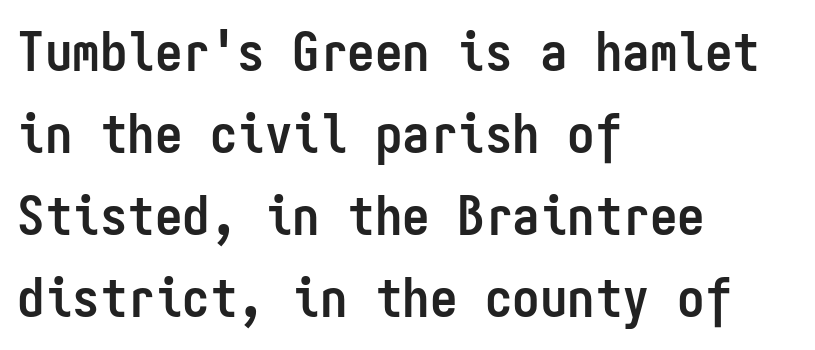
Monospaced: the letters line up in strict vertical columns. Font category for this specimen: sans-serif. Plenty of ink on the page — the face is bold. The letters sit at their default tracking, neither squeezed nor spread. Alignment: flush left. Has an underline been added? It has not.
